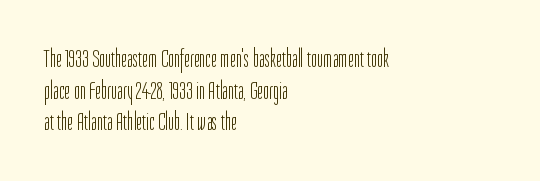
Q: Is the text bold? A: No.
Q: Is the text italic (slanted)? A: No, it is upright.
Q: Is the text underlined? A: No.
Q: How is the paragraph aligned? A: Left-aligned.
Q: Is the spacing between letters normal or unusually wide? A: Normal.
